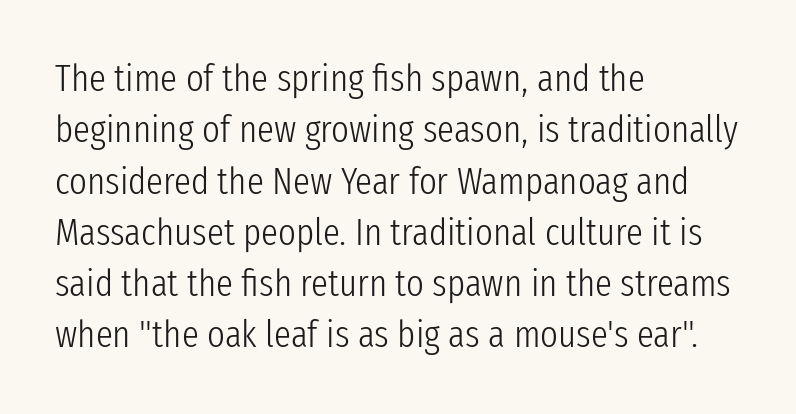
{"serif": "no", "italic": "no", "bold": "no", "weight": "light", "width": "condensed", "stroke_contrast": "low", "x_height": "medium", "monospaced": "no", "underline": "no", "align": "left", "line_spacing": "normal", "line_spacing_ratio": 1.35, "letter_spacing": "normal", "letter_spacing_em": 0.0, "glyph_px": 38}
